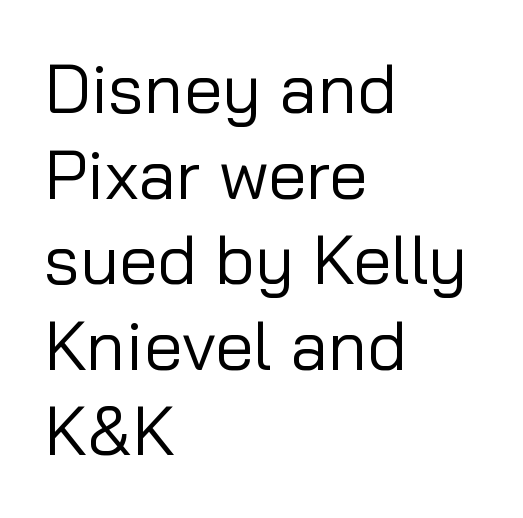
{"serif": "no", "italic": "no", "bold": "no", "weight": "regular", "width": "normal", "stroke_contrast": "low", "x_height": "medium", "monospaced": "no", "underline": "no", "align": "left", "line_spacing_ratio": 1.24, "letter_spacing": "normal", "letter_spacing_em": 0.0, "glyph_px": 69}
